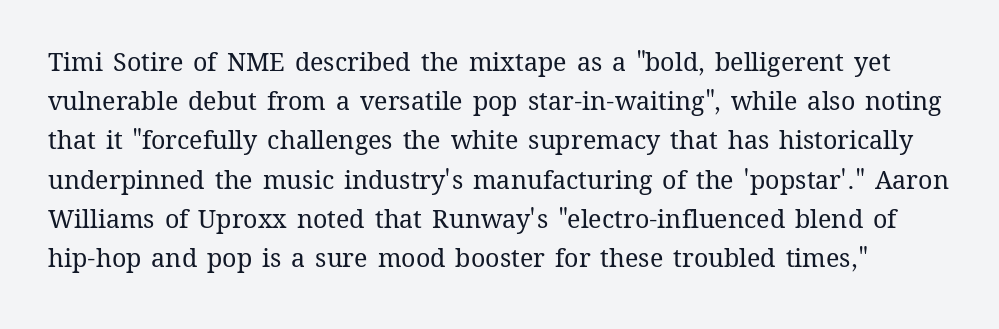
{"italic": "no", "bold": "no", "underline": "no", "line_spacing": "normal", "line_spacing_ratio": 1.57, "letter_spacing": "normal", "letter_spacing_em": 0.0, "glyph_px": 25}
